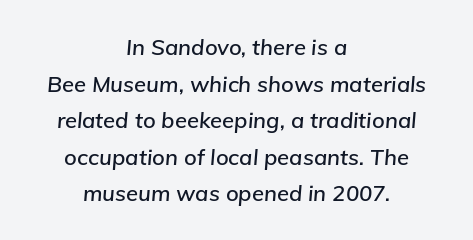
Q: Is the text italic (slanted)? A: Yes, it leans right by about 5 degrees.
Q: Is the text underlined? A: No.
Q: How is the paragraph aligned? A: Centered.
Q: Is the spacing between letters normal or unusually wide? A: Normal.
Q: Is the spacing between lines tight, normal or loose? A: Normal.
